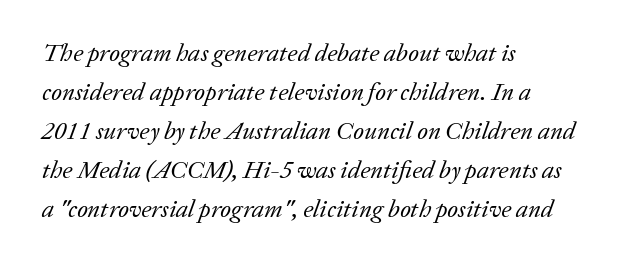
The image shows 25 px text type, italic (leaning right); set left-aligned, normal line spacing (1.56x), normal letter spacing, not underlined.
